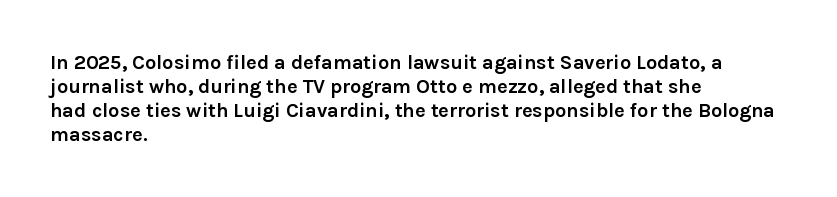
{"italic": "no", "bold": "yes", "underline": "no", "align": "left", "line_spacing_ratio": 1.2, "letter_spacing": "normal", "letter_spacing_em": 0.0, "glyph_px": 20}
